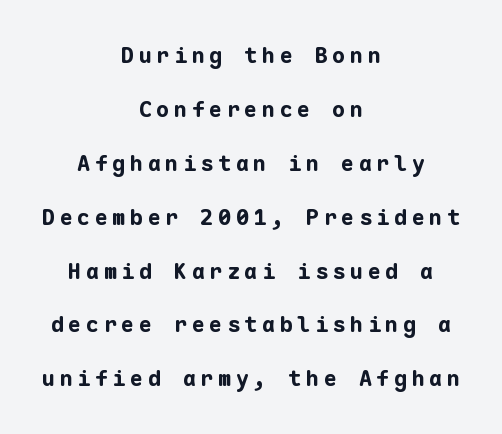
Characters remain perfectly vertical along every line. The zone under the glyphs is completely vacant. Layout note: lines centered. Caption: bold face, heavy strokes. Spacing between characters has been opened up far beyond the box default. Horizontal bands of white between lines are thick stripes.
